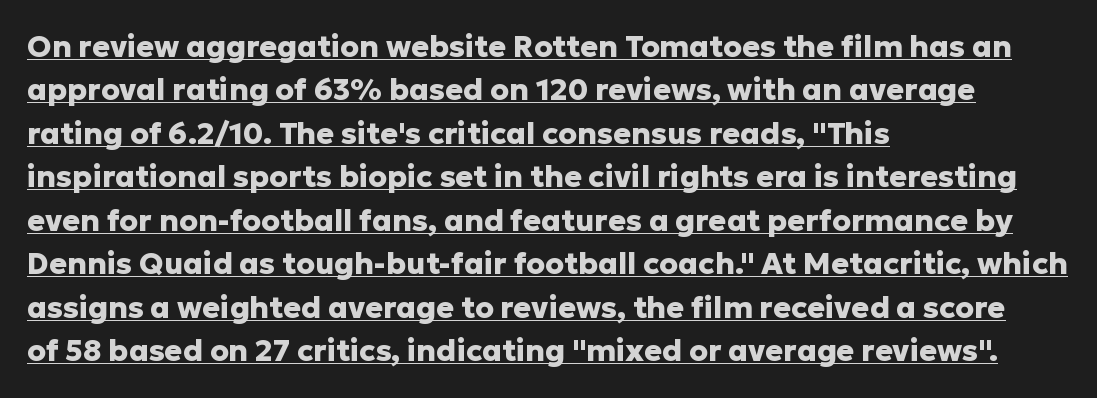
Q: Is the text bold? A: Yes.
Q: Is the text italic (slanted)? A: No, it is upright.
Q: Is the typeface a serif or a sans-serif typeface? A: Sans-serif.
Q: Is the text underlined? A: Yes.
Q: How is the paragraph aligned? A: Left-aligned.
Q: Is the spacing between letters normal or unusually wide? A: Normal.
Q: Is the spacing between lines tight, normal or loose? A: Normal.
Q: Width (condensed, normal, or wide)? A: Normal.
Q: Stroke contrast? A: Low.
Q: x-height? A: Medium.
Q: Monospaced? A: No.
